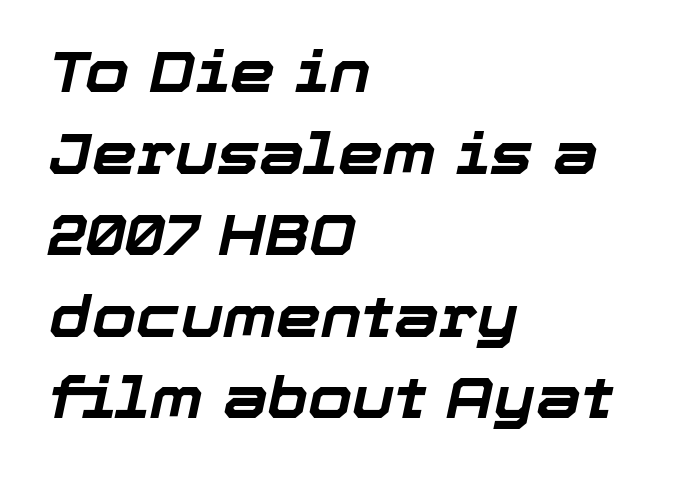
No word sits above an underline. These lines are rendered in a variable-pitch font. This block has exactly the height ordinary leading produces. Compared with a centered layout, this one pins lines to the left instead.
